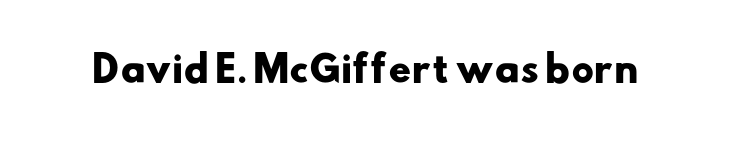
The image shows 35 px heavy, wide sans-serif type; set normal letter spacing, not underlined; low stroke contrast and a small x-height.
